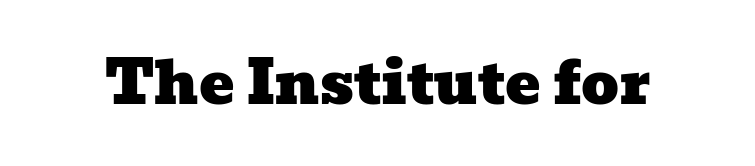
The image shows 59 px wide serif type; set normal letter spacing, not underlined; low stroke contrast and a medium x-height.
